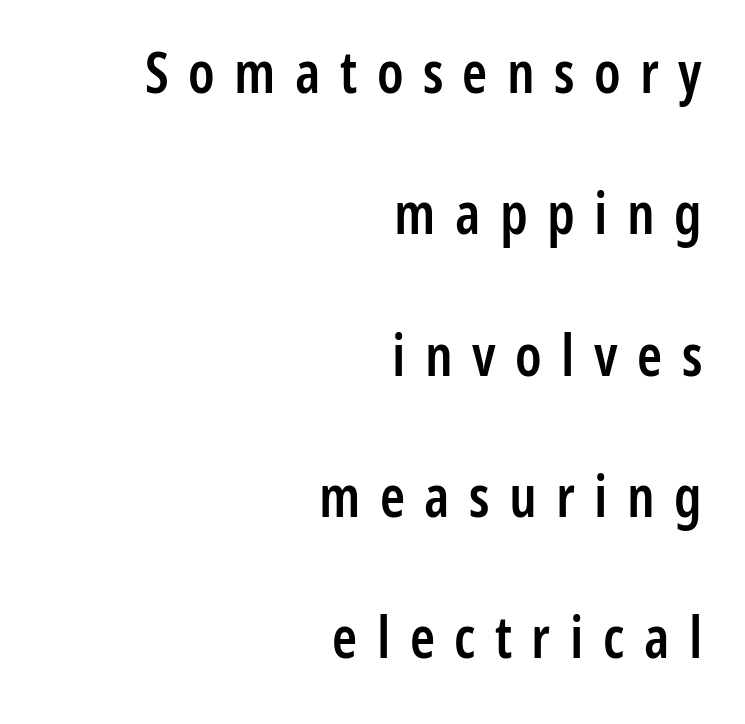
The image shows 57 px semibold, condensed sans-serif type, upright; set right-aligned, loose line spacing (2.48x), unusually wide letter spacing (+0.34 em), not underlined; low stroke contrast and a medium x-height.
